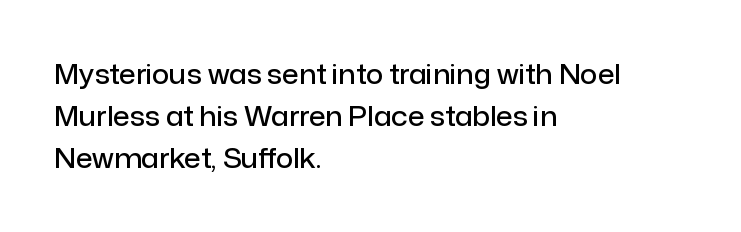
{"italic": "no", "bold": "semi", "underline": "no", "align": "left", "line_spacing": "normal", "line_spacing_ratio": 1.56, "letter_spacing": "normal", "letter_spacing_em": 0.0, "glyph_px": 27}
